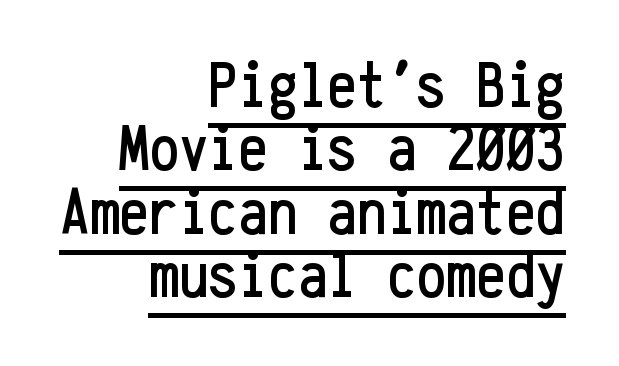
{"serif": "no", "italic": "no", "width": "condensed", "stroke_contrast": "low", "x_height": "medium", "monospaced": "yes", "underline": "yes", "align": "right", "line_spacing": "tight", "line_spacing_ratio": 0.96, "letter_spacing": "normal", "letter_spacing_em": 0.0, "glyph_px": 66}
